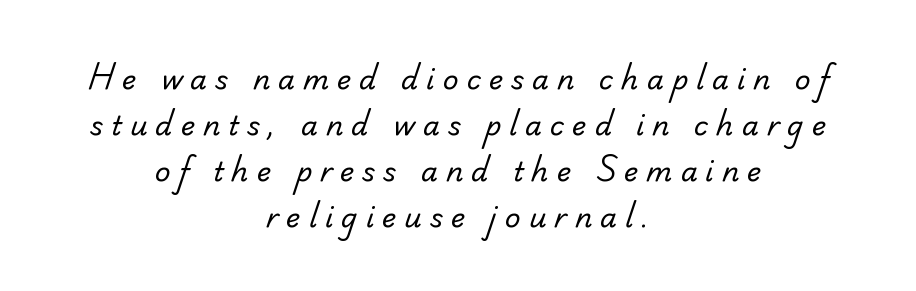
The image shows 27 px text type; set centered, normal line spacing (1.7x), unusually wide letter spacing (+0.3 em), not underlined.
